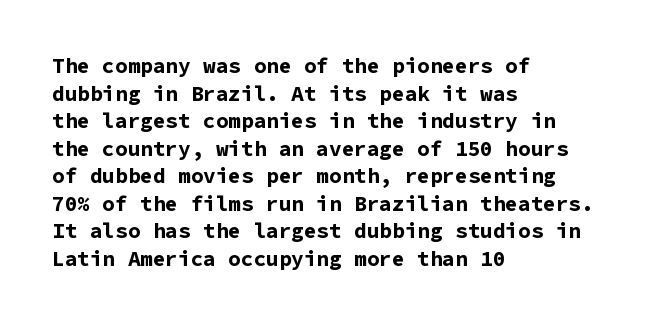
{"italic": "no", "bold": "yes", "underline": "no", "align": "left", "line_spacing": "normal", "line_spacing_ratio": 1.31, "letter_spacing": "normal", "letter_spacing_em": 0.0, "glyph_px": 21}
